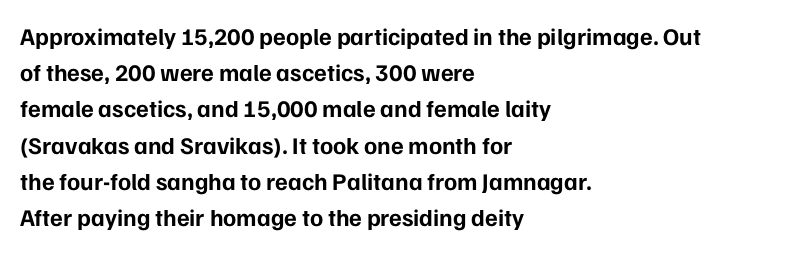
The image shows 24 px bold type, upright; set left-aligned, normal line spacing (1.51x), normal letter spacing, not underlined.
